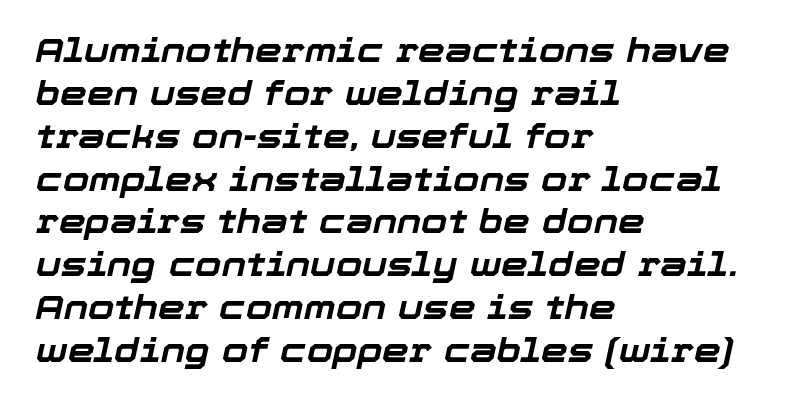
Q: Is the text bold? A: Yes.
Q: Is the text italic (slanted)? A: Yes, it leans right by about 12 degrees.
Q: Is the text underlined? A: No.
Q: How is the paragraph aligned? A: Left-aligned.
Q: Is the spacing between letters normal or unusually wide? A: Normal.
Q: Is the spacing between lines tight, normal or loose? A: Normal.
Q: Width (condensed, normal, or wide)? A: Normal.
Q: Stroke contrast? A: Low.
Q: x-height? A: Medium.
Q: Monospaced? A: No.
